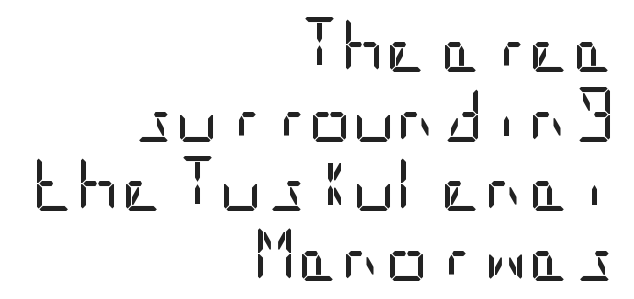
Q: Is the text bold? A: No.
Q: Is the text italic (slanted)? A: No, it is upright.
Q: Is the typeface a serif or a sans-serif typeface? A: Sans-serif.
Q: Is the text underlined? A: No.
Q: How is the paragraph aligned? A: Right-aligned.
Q: Is the spacing between letters normal or unusually wide? A: Normal.
Q: Is the spacing between lines tight, normal or loose? A: Normal.
Q: Width (condensed, normal, or wide)? A: Condensed.
Q: Stroke contrast? A: Low.
Q: x-height? A: Large.
